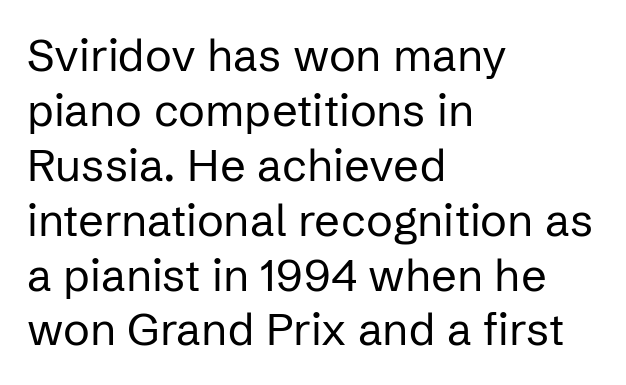
{"serif": "no", "italic": "no", "bold": "no", "weight": "regular", "width": "normal", "stroke_contrast": "low", "x_height": "medium", "monospaced": "no", "underline": "no", "align": "left", "line_spacing_ratio": 1.22, "letter_spacing": "normal", "letter_spacing_em": 0.0, "glyph_px": 45}
